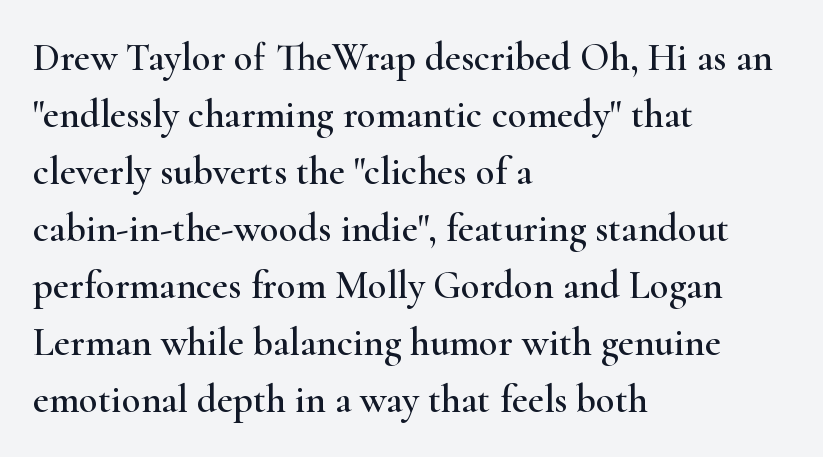
The image shows 39 px wide serif type, upright; set left-aligned, normal line spacing (1.46x), normal letter spacing, not underlined; high stroke contrast and a small x-height.
